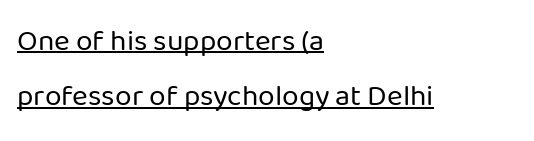
{"serif": "no", "italic": "no", "bold": "no", "weight": "regular", "width": "normal", "stroke_contrast": "low", "x_height": "medium", "monospaced": "no", "underline": "yes", "align": "left", "line_spacing_ratio": 1.85, "letter_spacing": "normal", "letter_spacing_em": 0.0, "glyph_px": 30}
